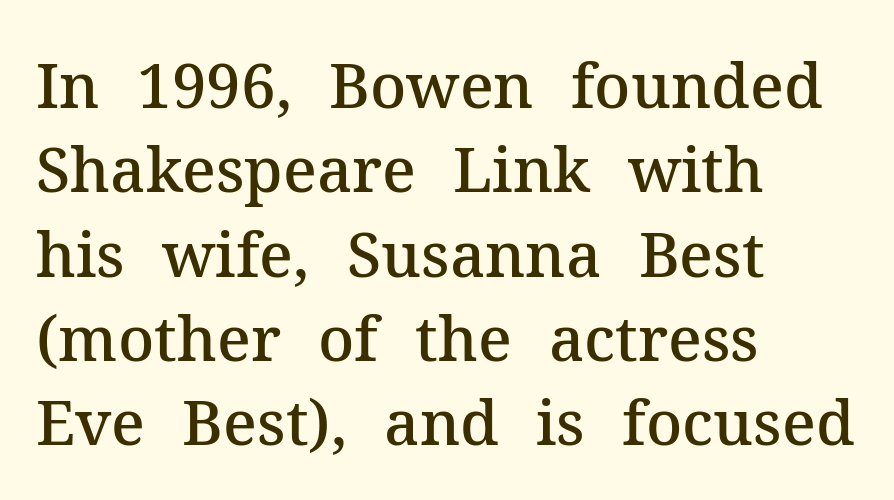
The image shows 62 px semibold serif type, upright; set left-aligned, normal line spacing (1.36x), normal letter spacing, not underlined; medium stroke contrast and a medium x-height.
